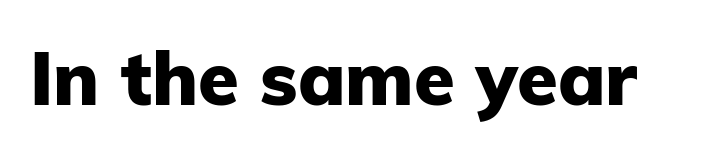
Q: Is the text bold? A: Yes.
Q: Is the text italic (slanted)? A: No, it is upright.
Q: Is the typeface a serif or a sans-serif typeface? A: Sans-serif.
Q: Is the text underlined? A: No.
Q: Is the spacing between letters normal or unusually wide? A: Normal.
Q: Width (condensed, normal, or wide)? A: Normal.
Q: Stroke contrast? A: Low.
Q: x-height? A: Medium.
Q: Monospaced? A: No.
